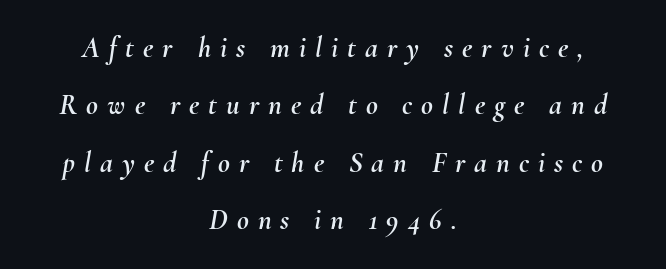
{"italic": "yes", "lean": "right", "slant_degrees": 10, "width": "normal", "stroke_contrast": "medium", "x_height": "small", "monospaced": "no", "underline": "no", "align": "center", "line_spacing": "loose", "line_spacing_ratio": 1.98, "letter_spacing": "wide", "letter_spacing_em": 0.31, "glyph_px": 29}
